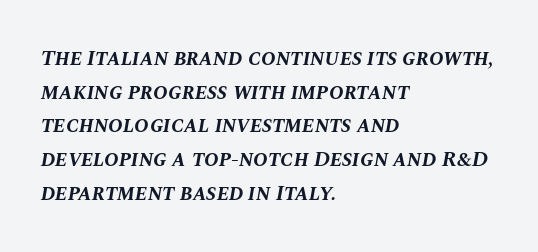
Q: Is the text bold? A: Yes.
Q: Is the text italic (slanted)? A: Yes, it leans right by about 10 degrees.
Q: Is the text underlined? A: No.
Q: How is the paragraph aligned? A: Left-aligned.
Q: Is the spacing between letters normal or unusually wide? A: Normal.
Q: Is the spacing between lines tight, normal or loose? A: Normal.
